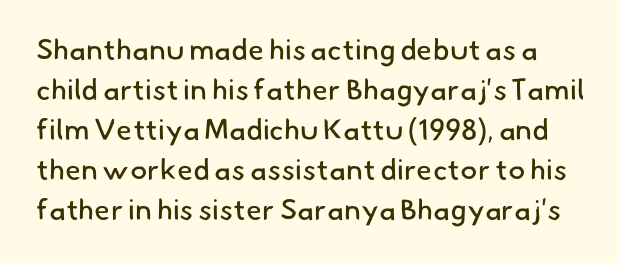
Q: Is the text bold? A: No.
Q: Is the typeface a serif or a sans-serif typeface? A: Sans-serif.
Q: Is the text underlined? A: No.
Q: Is the spacing between letters normal or unusually wide? A: Normal.
Q: Is the spacing between lines tight, normal or loose? A: Normal.
Q: Width (condensed, normal, or wide)? A: Normal.
Q: Stroke contrast? A: Low.
Q: x-height? A: Small.
Q: Monospaced? A: No.
